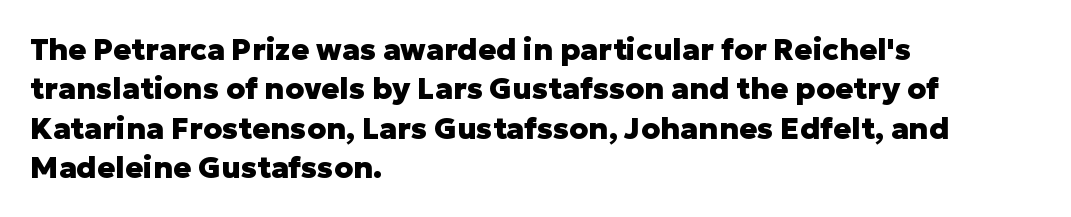
Between one letter and the next there's only the usual sliver of space. The lines sit at an ordinary, default distance from one another. Is the block centered? No — it sits flush against the left margin. Tall strokes in this sample are plumb rather than angled. The strip under each line holds only bare page. This sample has the flowing, uneven cadence of proportional lettering.
